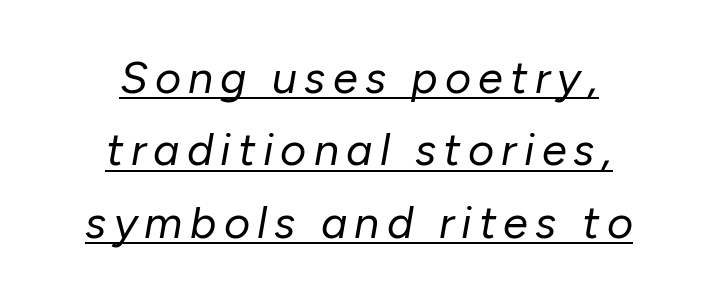
The image shows 45 px regular-weight type, italic (leaning right); set centered, normal line spacing (1.61x), underlined; low stroke contrast and a medium x-height.
